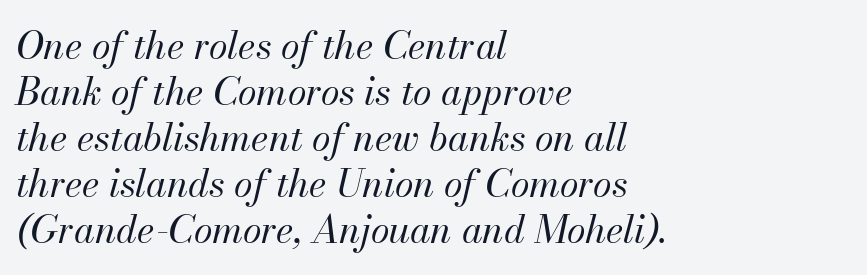
The image shows 38 px regular-weight type, italic (leaning right); set left-aligned, line spacing 1.21x, normal letter spacing, not underlined; medium stroke contrast and a small x-height.
